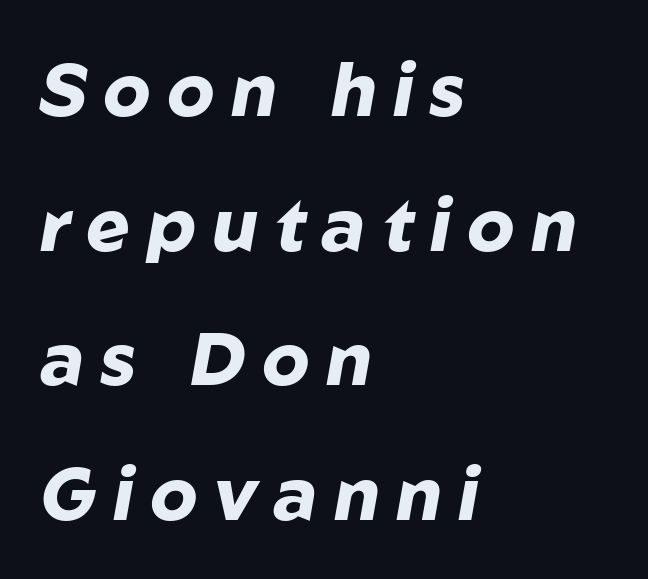
The image shows 74 px heavy type, italic (leaning right); set left-aligned, line spacing 1.82x, unusually wide letter spacing (+0.22 em), not underlined; low stroke contrast and a medium x-height.
